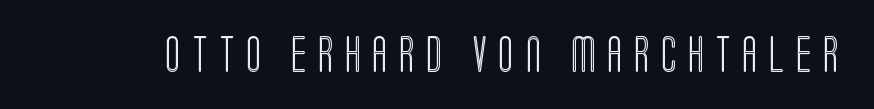
The image shows 36 px condensed type, upright; set unusually wide letter spacing (+0.32 em), not underlined; a large x-height.
